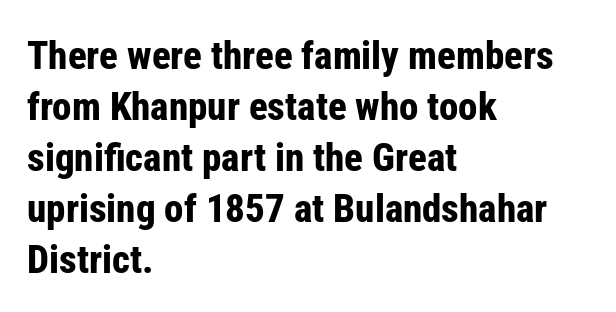
{"serif": "no", "italic": "no", "bold": "yes", "weight": "bold", "width": "condensed", "stroke_contrast": "low", "x_height": "medium", "monospaced": "no", "underline": "no", "align": "left", "line_spacing": "normal", "line_spacing_ratio": 1.31, "letter_spacing": "normal", "letter_spacing_em": 0.0, "glyph_px": 39}
